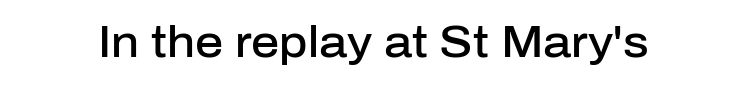
Q: Is the text bold? A: Semi-bold.
Q: Is the text italic (slanted)? A: No, it is upright.
Q: Is the typeface a serif or a sans-serif typeface? A: Sans-serif.
Q: Is the text underlined? A: No.
Q: Is the spacing between letters normal or unusually wide? A: Normal.
Q: Width (condensed, normal, or wide)? A: Normal.
Q: Stroke contrast? A: Low.
Q: x-height? A: Medium.
Q: Monospaced? A: No.
